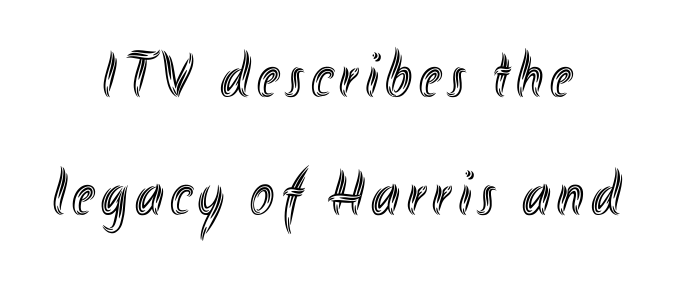
{"width": "condensed", "x_height": "small", "monospaced": "no", "underline": "no", "align": "center", "line_spacing_ratio": 1.84, "glyph_px": 64}
